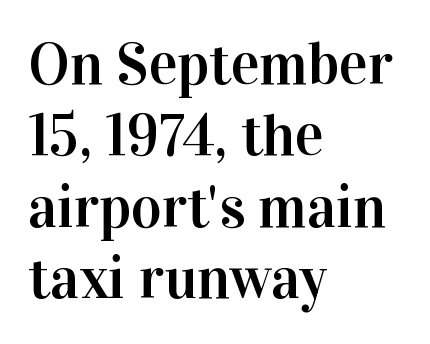
{"serif": "yes", "italic": "no", "width": "normal", "stroke_contrast": "high", "x_height": "medium", "monospaced": "no", "underline": "no", "align": "left", "line_spacing_ratio": 1.21, "letter_spacing": "normal", "letter_spacing_em": 0.0, "glyph_px": 59}
